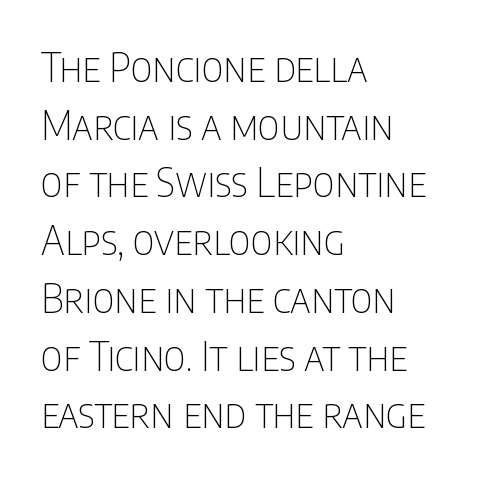
Q: Is the text bold? A: No.
Q: Is the text italic (slanted)? A: No, it is upright.
Q: Is the typeface a serif or a sans-serif typeface? A: Sans-serif.
Q: Is the text underlined? A: No.
Q: How is the paragraph aligned? A: Left-aligned.
Q: Is the spacing between letters normal or unusually wide? A: Normal.
Q: Is the spacing between lines tight, normal or loose? A: Normal.
Q: Width (condensed, normal, or wide)? A: Condensed.
Q: Stroke contrast? A: Low.
Q: x-height? A: Large.
Q: Monospaced? A: No.
